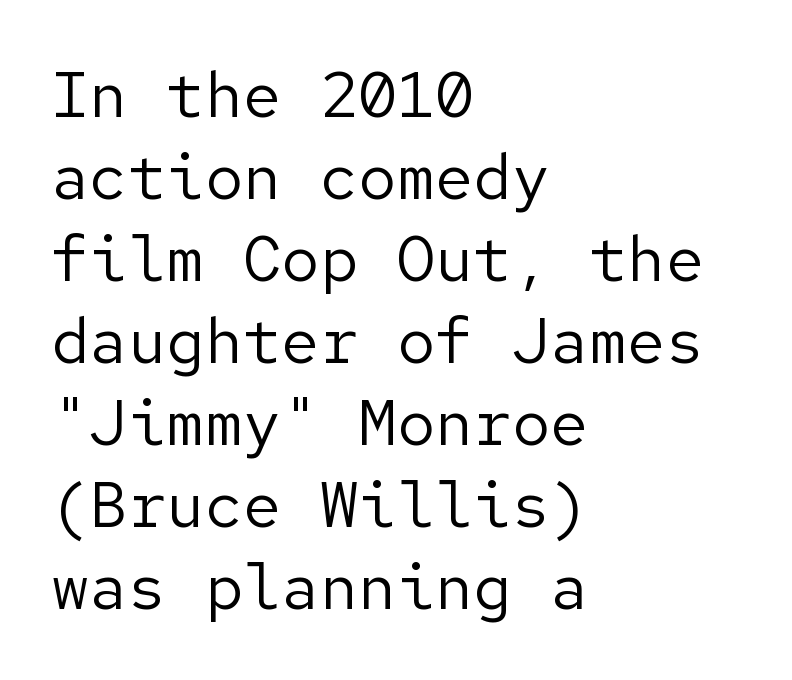
{"serif": "no", "italic": "no", "bold": "no", "weight": "regular", "width": "normal", "stroke_contrast": "low", "x_height": "medium", "underline": "no", "align": "left", "line_spacing": "normal", "line_spacing_ratio": 1.28, "letter_spacing": "normal", "letter_spacing_em": 0.0, "glyph_px": 64}
